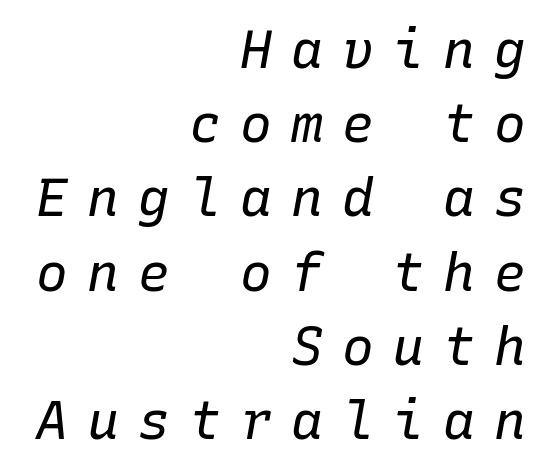
These lines were composed using italics. A typesetter would call this monospace, since all characters share one set width. Leftover space on each line is placed entirely before the opening word. Line spacing here is normal. The face used here is rendered with a markedly widened letterfit. Stroke mass is kept to a normal reading level or below.
